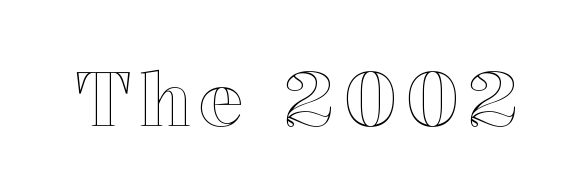
Quick note: underline off. Italic? Not at all — the glyphs are vertical. Each letter keeps its own natural width here, so spacing adapts to shape.
